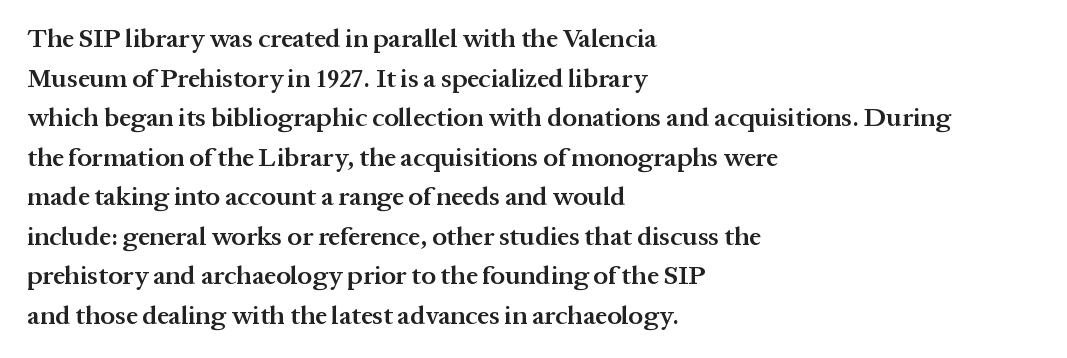
The image shows 26 px text type, upright; set left-aligned, normal line spacing (1.52x), normal letter spacing, not underlined.
